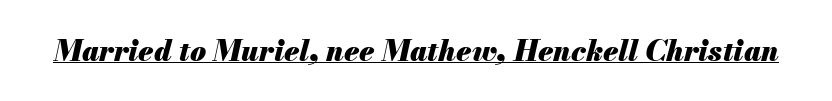
In terms of posture, this sample is oblique. Underlining? Definitely there. Characters follow at the spacing the type designer built in. Think of a printed novel: that variable character pitch is what you see here.
